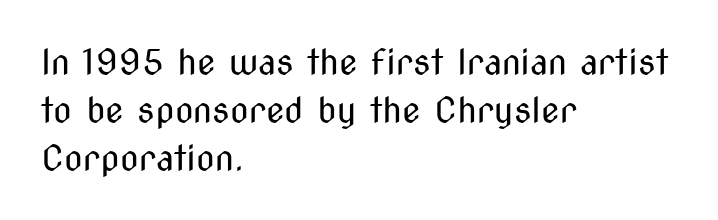
{"serif": "no", "italic": "no", "bold": "no", "weight": "regular", "width": "condensed", "stroke_contrast": "medium", "x_height": "medium", "monospaced": "no", "underline": "no", "align": "left", "line_spacing": "normal", "line_spacing_ratio": 1.41, "letter_spacing": "normal", "letter_spacing_em": 0.0, "glyph_px": 34}
